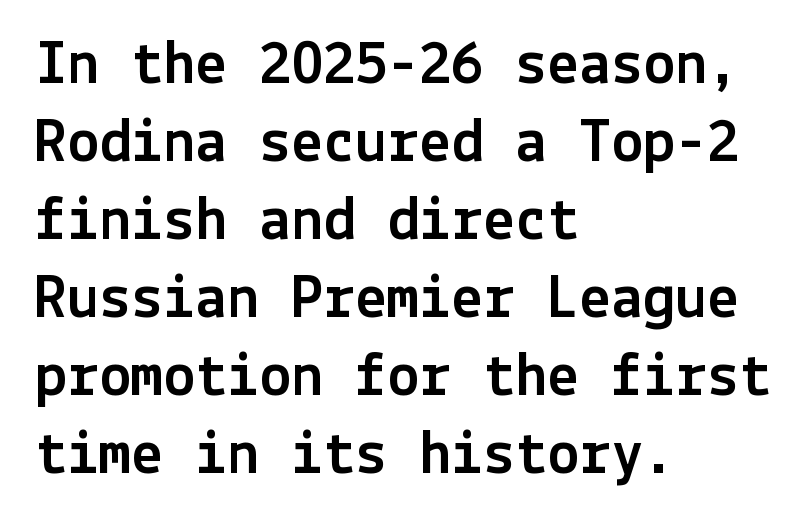
Q: Is the text italic (slanted)? A: No, it is upright.
Q: Is the typeface a serif or a sans-serif typeface? A: Sans-serif.
Q: Is the text underlined? A: No.
Q: How is the paragraph aligned? A: Left-aligned.
Q: Is the spacing between letters normal or unusually wide? A: Normal.
Q: Width (condensed, normal, or wide)? A: Normal.
Q: x-height? A: Medium.
